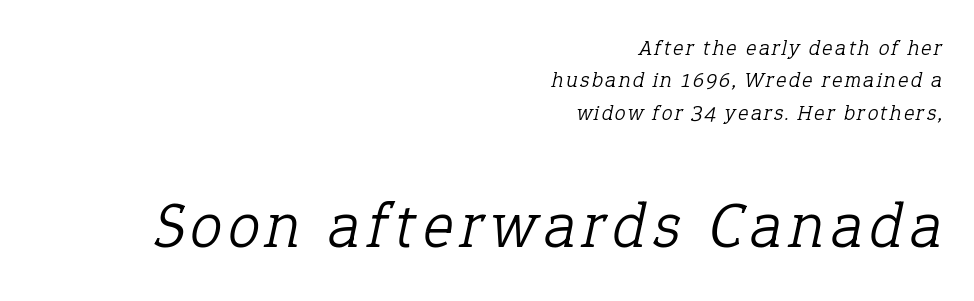
The image shows 65 px light serif type, italic (leaning right); set right-aligned, normal line spacing (1.47x), not underlined; the second (bottom) block is 2.95x larger; low stroke contrast and a medium x-height.
